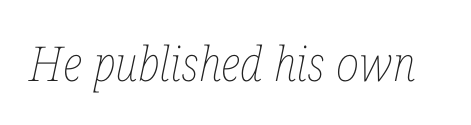
Varying glyph widths throughout — classic text-font behaviour. The strip under each line holds only bare page. Is the letter spacing exaggerated? No — it looks like the ordinary default. Summary of weight: not heavy and not bold.
